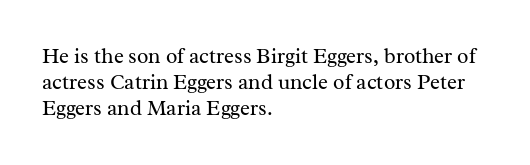
The image shows 21 px text type, upright; set left-aligned, line spacing 1.24x, normal letter spacing, not underlined.
